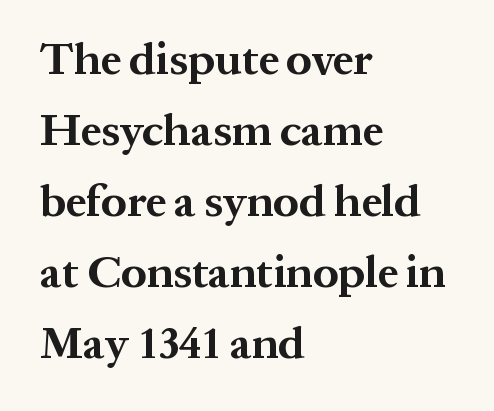
Q: Is the text bold? A: Yes.
Q: Is the text italic (slanted)? A: No, it is upright.
Q: Is the typeface a serif or a sans-serif typeface? A: Serif.
Q: Is the text underlined? A: No.
Q: How is the paragraph aligned? A: Left-aligned.
Q: Is the spacing between letters normal or unusually wide? A: Normal.
Q: Is the spacing between lines tight, normal or loose? A: Normal.
Q: Width (condensed, normal, or wide)? A: Normal.
Q: Stroke contrast? A: Medium.
Q: x-height? A: Medium.
Q: Monospaced? A: No.
